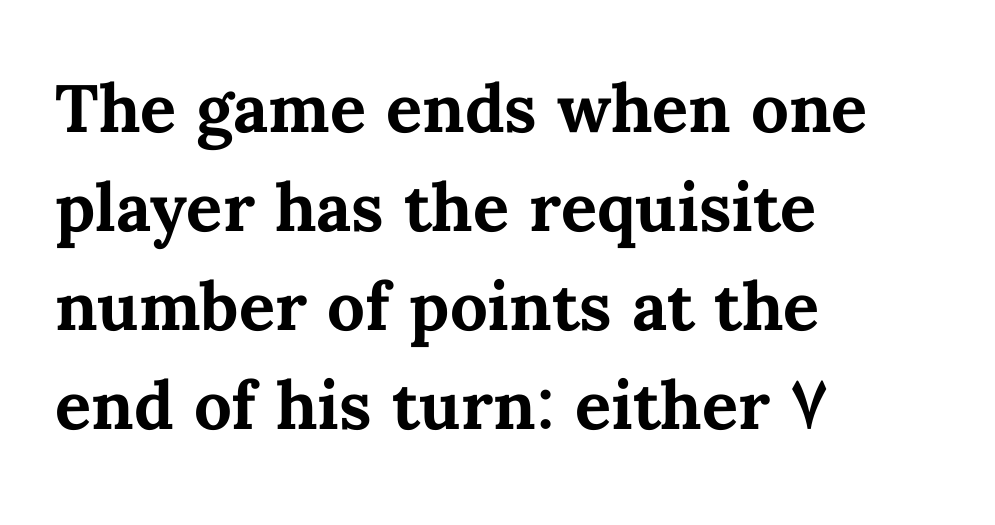
The image shows 67 px bold type, upright; set left-aligned, normal line spacing (1.48x), normal letter spacing, not underlined; medium stroke contrast and a medium x-height.
